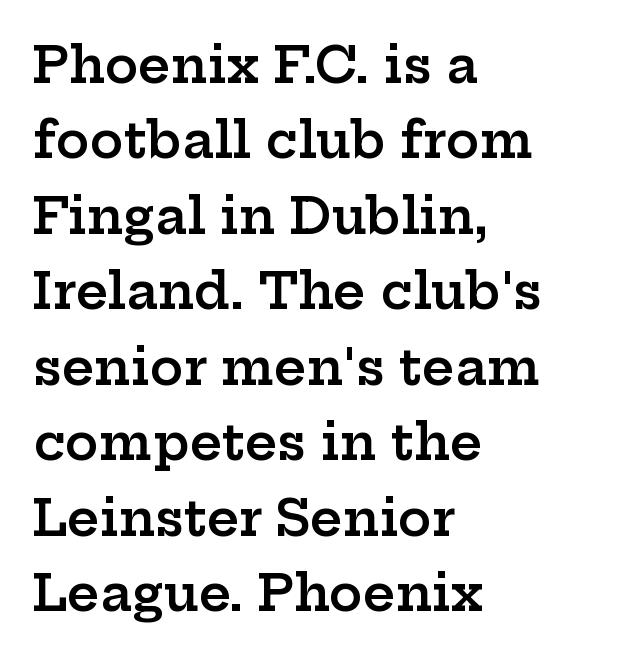
Notice how the passage keeps a crisp vertical edge on the left only. The lettering holds an erect, upright posture throughout. Reading down the column, the eye jumps a familiar distance to each next line. Letters rest on an invisible, unmarked baseline.
